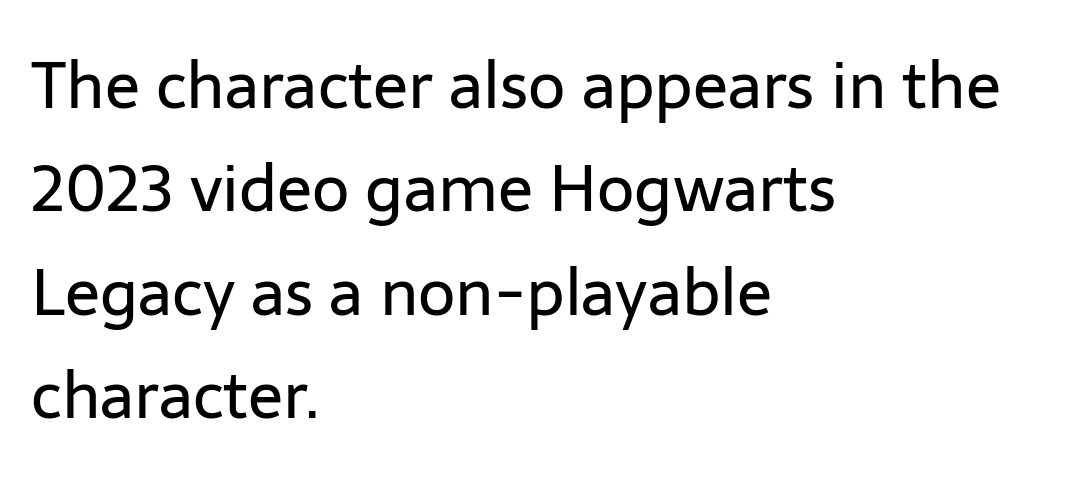
The image shows 65 px regular-weight sans-serif type, upright; set left-aligned, normal line spacing (1.59x), normal letter spacing, not underlined; low stroke contrast and a medium x-height.
